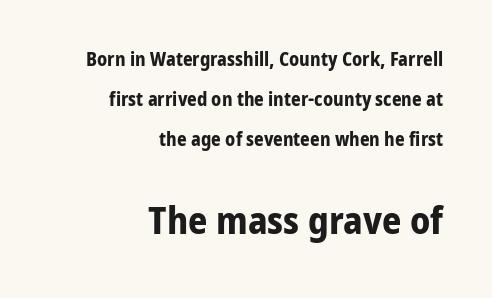
{"serif": "no", "italic": "no", "bold": "yes", "weight": "bold", "width": "normal", "stroke_contrast": "low", "x_height": "medium", "monospaced": "no", "underline": "no", "align": "right", "line_spacing": "loose", "line_spacing_ratio": 2.11, "letter_spacing": "normal", "letter_spacing_em": 0.0, "larger_block": "second", "size_ratio": 2.0, "glyph_px": 38}
